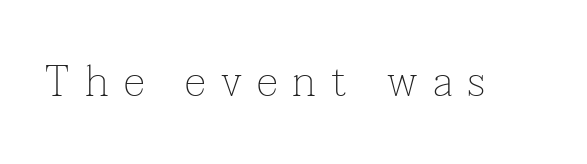
{"serif": "yes", "italic": "no", "bold": "no", "weight": "thin", "width": "normal", "stroke_contrast": "low", "x_height": "medium", "monospaced": "no", "underline": "no", "letter_spacing": "wide", "letter_spacing_em": 0.34, "glyph_px": 44}
